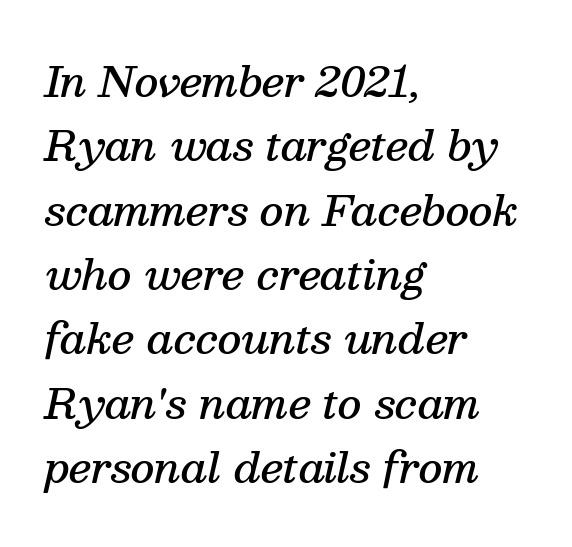
The image shows 41 px semibold serif type, italic (leaning right); set left-aligned, normal line spacing (1.57x), normal letter spacing, not underlined; medium stroke contrast and a medium x-height.
